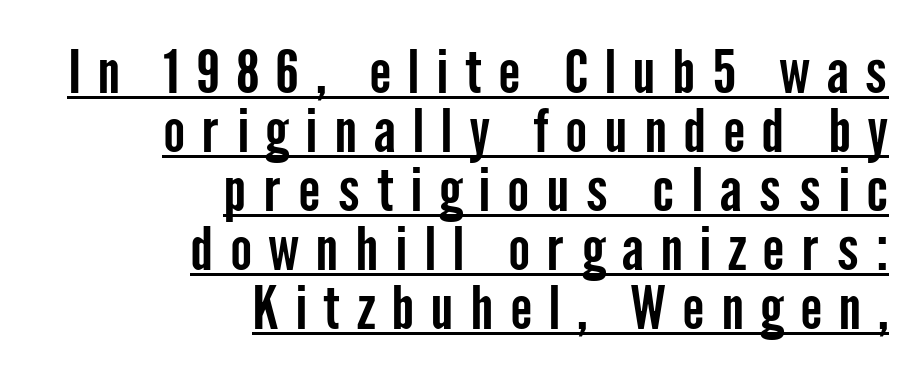
The image shows 59 px condensed sans-serif type, upright; set right-aligned, tight line spacing (1.0x), unusually wide letter spacing (+0.28 em), underlined; low stroke contrast and a medium x-height.
